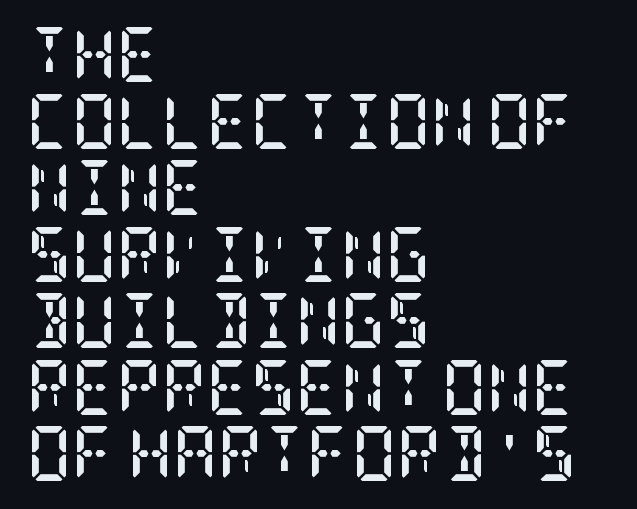
The image shows 55 px semibold, condensed serif type, upright; set left-aligned, line spacing 1.21x, normal letter spacing, not underlined; low stroke contrast and a large x-height.
